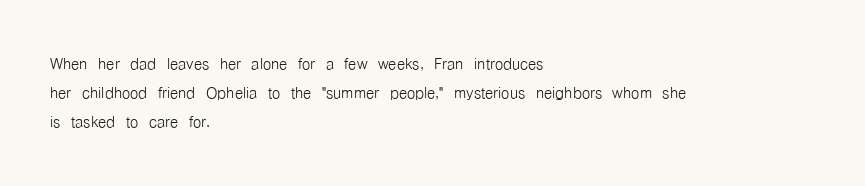
Each new line begins a customary step beneath the previous one. Stems here are at most as thick as an everyday book face. Words appear dense and cohesive because spacing is normal. Descenders hang freely into open space. The axis of the letterforms is exactly vertical.
